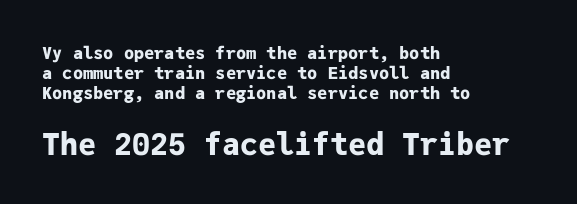
Of the two passages, the one underneath uses the larger point size. Fixed-width glyphs throughout — classic coding-font behaviour. Does the lettering tilt? It doesn't — this is upright. Quick note: underline off.
